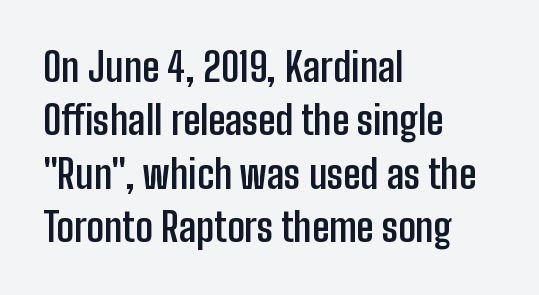
Q: Is the text bold? A: Yes.
Q: Is the text italic (slanted)? A: No, it is upright.
Q: Is the typeface a serif or a sans-serif typeface? A: Sans-serif.
Q: Is the text underlined? A: No.
Q: How is the paragraph aligned? A: Left-aligned.
Q: Is the spacing between letters normal or unusually wide? A: Normal.
Q: Is the spacing between lines tight, normal or loose? A: Normal.
Q: Width (condensed, normal, or wide)? A: Condensed.
Q: Stroke contrast? A: Low.
Q: x-height? A: Medium.
Q: Monospaced? A: No.
